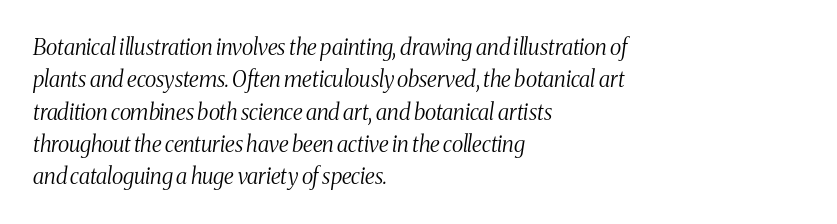
Q: Is the text bold? A: No.
Q: Is the text italic (slanted)? A: Yes, it leans right by about 8 degrees.
Q: Is the text underlined? A: No.
Q: How is the paragraph aligned? A: Left-aligned.
Q: Is the spacing between letters normal or unusually wide? A: Normal.
Q: Is the spacing between lines tight, normal or loose? A: Normal.
